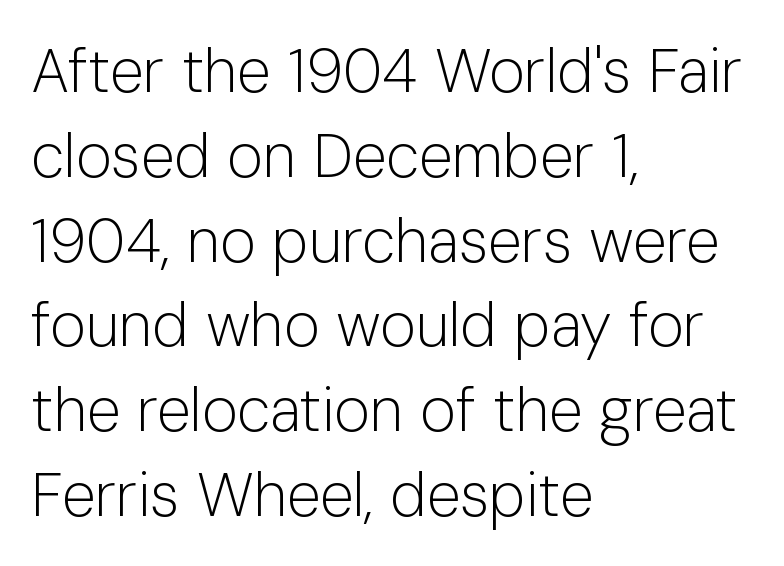
Q: Is the text bold? A: No.
Q: Is the text italic (slanted)? A: No, it is upright.
Q: Is the typeface a serif or a sans-serif typeface? A: Sans-serif.
Q: Is the text underlined? A: No.
Q: How is the paragraph aligned? A: Left-aligned.
Q: Is the spacing between letters normal or unusually wide? A: Normal.
Q: Is the spacing between lines tight, normal or loose? A: Normal.
Q: Width (condensed, normal, or wide)? A: Normal.
Q: Stroke contrast? A: Low.
Q: x-height? A: Medium.
Q: Monospaced? A: No.
